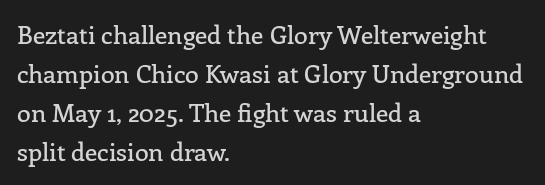
The horizontal fit of the characters is conventional and even. The passage shown stacks its lines at a standard gap. The letters stand straight up with perfectly vertical stems. Descender tails drop into unmarked territory. Is the block centered? No — it sits flush against the left margin.
